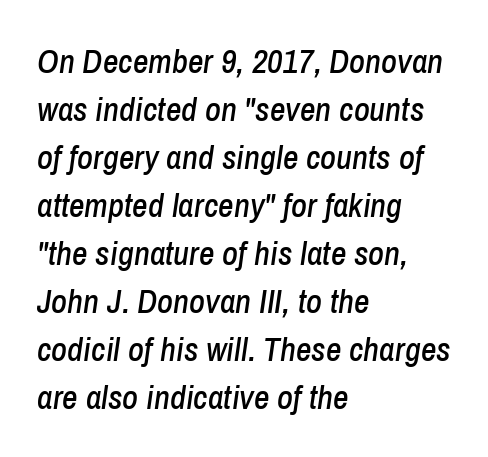
{"italic": "yes", "lean": "right", "slant_degrees": 8, "width": "condensed", "stroke_contrast": "low", "x_height": "medium", "monospaced": "no", "underline": "no", "align": "left", "line_spacing": "normal", "line_spacing_ratio": 1.41, "letter_spacing": "normal", "letter_spacing_em": 0.0, "glyph_px": 34}
